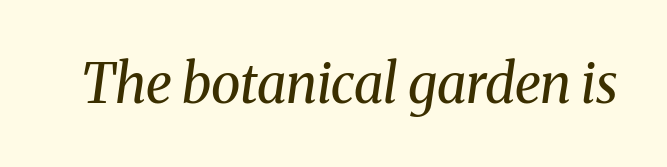
Q: Is the text bold? A: No.
Q: Is the text italic (slanted)? A: Yes, it leans right by about 8 degrees.
Q: Is the typeface a serif or a sans-serif typeface? A: Serif.
Q: Is the text underlined? A: No.
Q: Is the spacing between letters normal or unusually wide? A: Normal.
Q: Width (condensed, normal, or wide)? A: Normal.
Q: Stroke contrast? A: Medium.
Q: x-height? A: Medium.
Q: Monospaced? A: No.
